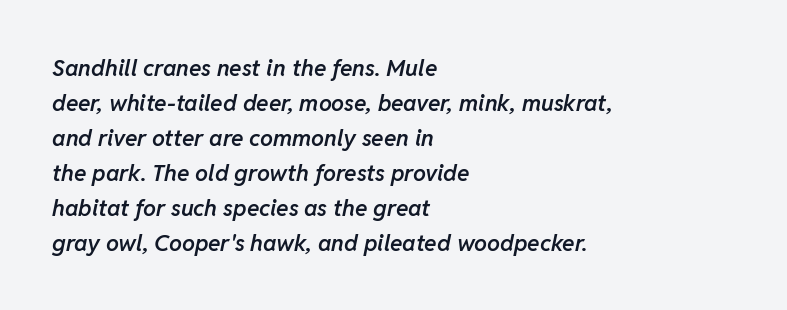
Compared with an ordinary text face, these strokes are moderately heavier — a semibold. Default kerning and tracking; the words read as compact shapes. The specimen reads as italic at a glance. Quick note: underline off.
